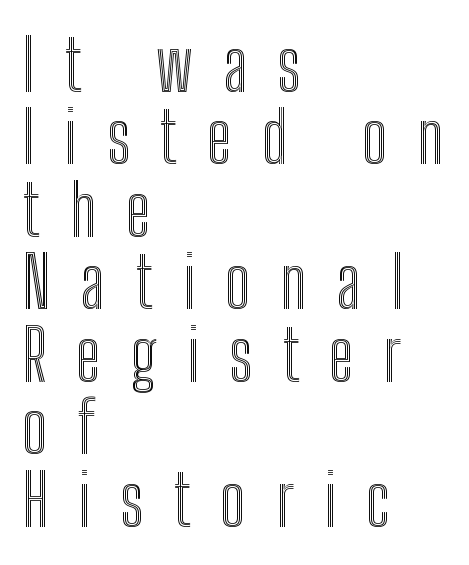
The image shows 71 px condensed type, upright; set left-aligned, tight line spacing (1.02x), unusually wide letter spacing (+0.42 em), not underlined; a medium x-height.
